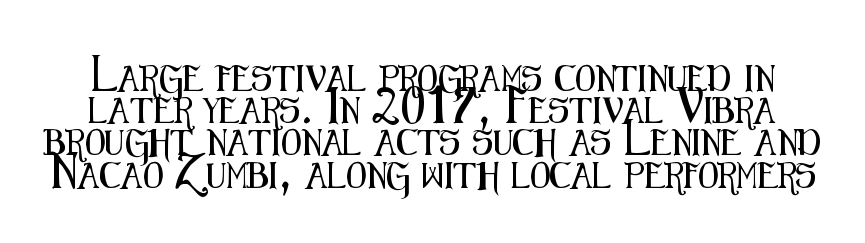
Q: Is the text italic (slanted)? A: No, it is upright.
Q: Is the text underlined? A: No.
Q: Is the spacing between letters normal or unusually wide? A: Normal.
